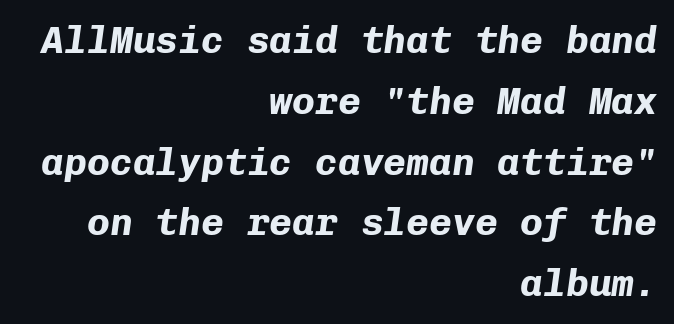
The image shows 38 px bold type, italic (leaning right), monospaced; set right-aligned, normal line spacing (1.6x), normal letter spacing, not underlined; low stroke contrast and a medium x-height.
